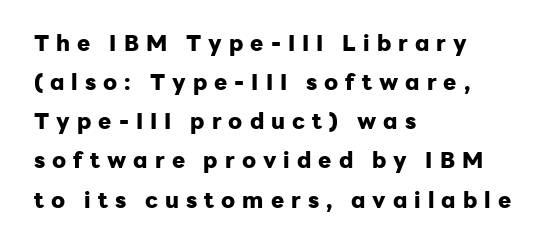
Q: Is the text bold? A: Yes.
Q: Is the text italic (slanted)? A: No, it is upright.
Q: Is the text underlined? A: No.
Q: How is the paragraph aligned? A: Left-aligned.
Q: Is the spacing between letters normal or unusually wide? A: Unusually wide.
